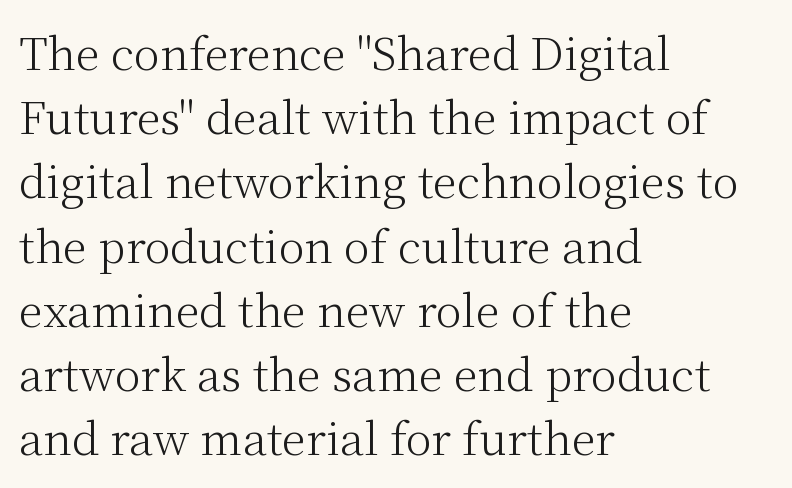
Q: Is the text bold? A: No.
Q: Is the text italic (slanted)? A: No, it is upright.
Q: Is the typeface a serif or a sans-serif typeface? A: Serif.
Q: Is the text underlined? A: No.
Q: How is the paragraph aligned? A: Left-aligned.
Q: Is the spacing between letters normal or unusually wide? A: Normal.
Q: Is the spacing between lines tight, normal or loose? A: Normal.
Q: Width (condensed, normal, or wide)? A: Normal.
Q: Stroke contrast? A: Medium.
Q: x-height? A: Medium.
Q: Monospaced? A: No.
